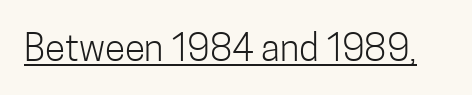
The image shows 37 px light, condensed sans-serif type, upright; set normal letter spacing, underlined; low stroke contrast and a medium x-height.
